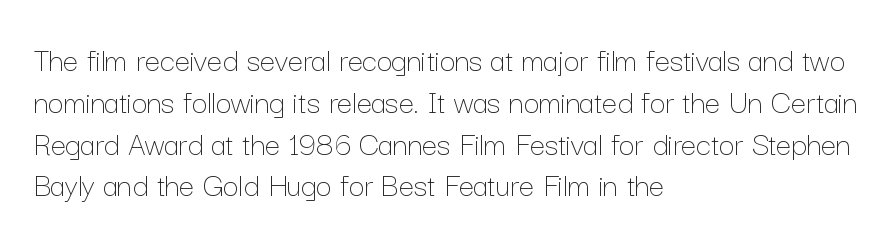
{"italic": "no", "bold": "no", "weight": "thin", "width": "normal", "stroke_contrast": "low", "x_height": "medium", "monospaced": "no", "underline": "no", "align": "left", "line_spacing_ratio": 1.23, "letter_spacing": "normal", "letter_spacing_em": 0.0, "glyph_px": 34}
